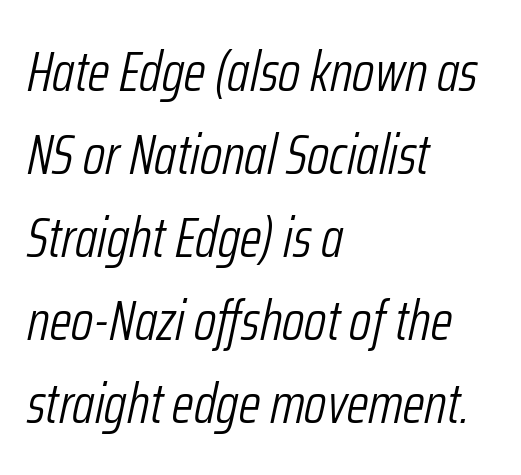
{"italic": "yes", "lean": "right", "slant_degrees": 12, "bold": "no", "weight": "light", "width": "condensed", "stroke_contrast": "low", "x_height": "medium", "monospaced": "no", "underline": "no", "align": "left", "line_spacing": "normal", "line_spacing_ratio": 1.48, "letter_spacing": "normal", "letter_spacing_em": 0.0, "glyph_px": 56}
